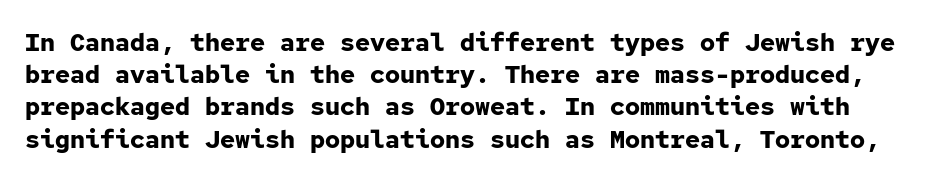
Q: Is the text bold? A: Yes.
Q: Is the text italic (slanted)? A: No, it is upright.
Q: Is the text underlined? A: No.
Q: Is the spacing between letters normal or unusually wide? A: Normal.
Q: Is the spacing between lines tight, normal or loose? A: Normal.
